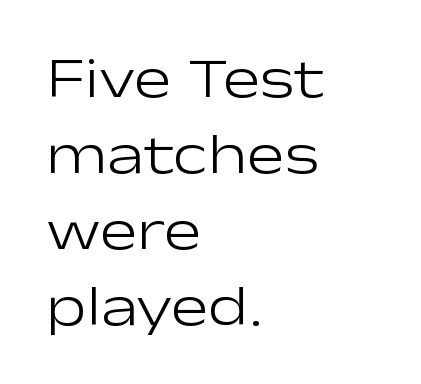
The image shows 56 px light, wide sans-serif type, upright; set left-aligned, normal line spacing (1.36x), normal letter spacing, not underlined; low stroke contrast and a medium x-height.
